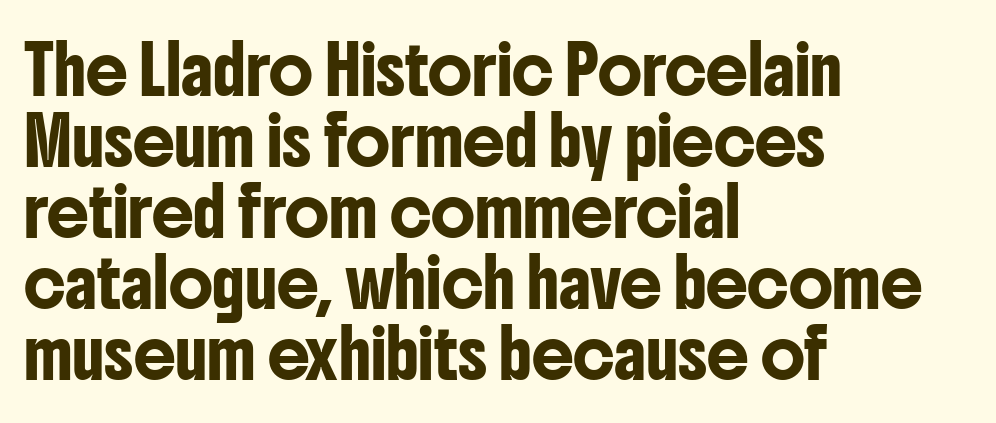
{"serif": "no", "italic": "no", "width": "condensed", "stroke_contrast": "low", "x_height": "medium", "monospaced": "no", "underline": "no", "align": "left", "line_spacing": "normal", "line_spacing_ratio": 1.51, "letter_spacing": "normal", "letter_spacing_em": 0.0, "glyph_px": 47}
